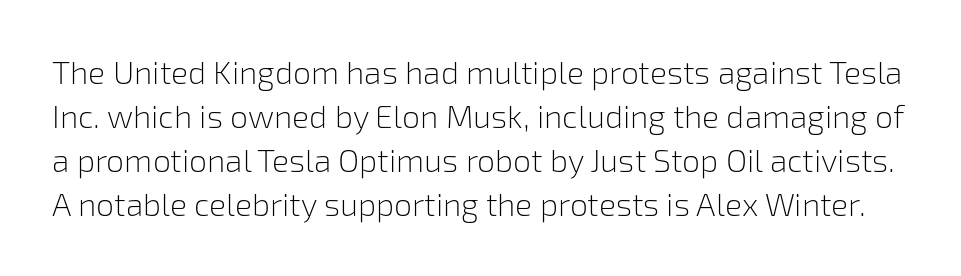
Tall strokes in this sample are plumb rather than angled. The type is set solid horizontally, with unmodified tracking. Underlining? Definitely not there. Notice how descenders clear the ascenders below comfortably — that's standard leading. These lines are composed in type without serifs. The weight would be labelled regular, book, light, or lighter still.
